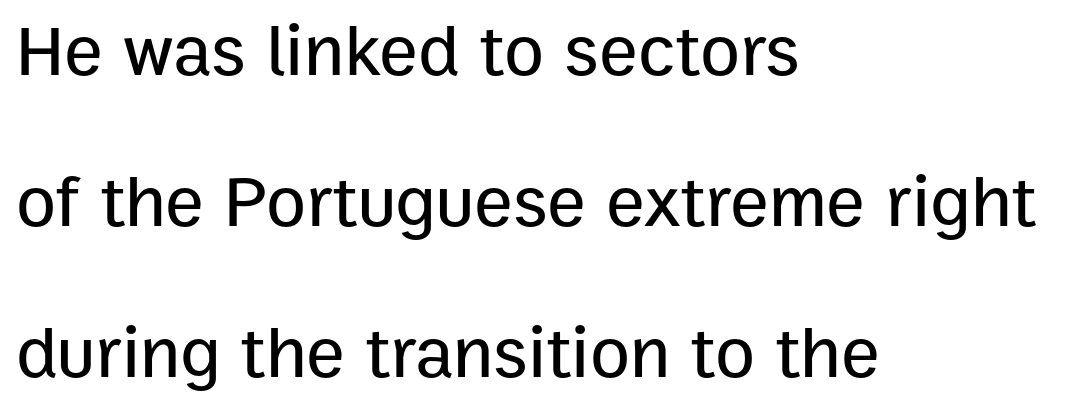
The image shows 73 px sans-serif type, upright; set left-aligned, loose line spacing (2.07x), normal letter spacing, not underlined; low stroke contrast and a medium x-height.
